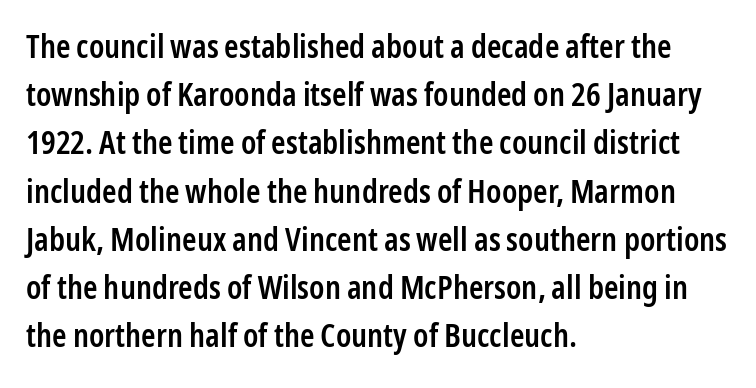
Q: Is the text bold? A: Semi-bold.
Q: Is the text italic (slanted)? A: No, it is upright.
Q: Is the typeface a serif or a sans-serif typeface? A: Sans-serif.
Q: Is the text underlined? A: No.
Q: How is the paragraph aligned? A: Left-aligned.
Q: Is the spacing between letters normal or unusually wide? A: Normal.
Q: Is the spacing between lines tight, normal or loose? A: Normal.
Q: Width (condensed, normal, or wide)? A: Condensed.
Q: Stroke contrast? A: Low.
Q: x-height? A: Medium.
Q: Monospaced? A: No.
